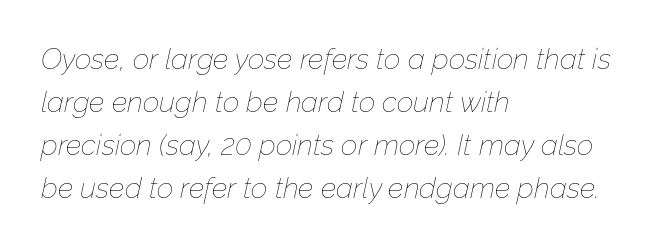
The image shows 29 px thin type, italic (leaning right); set left-aligned, normal line spacing (1.48x), normal letter spacing, not underlined; low stroke contrast and a medium x-height.
